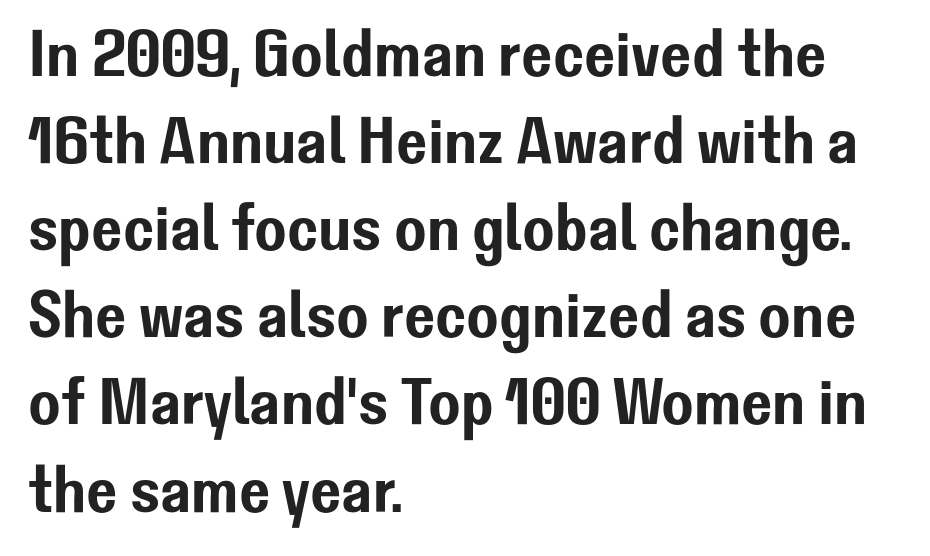
The image shows 66 px sans-serif type, upright; set left-aligned, normal line spacing (1.32x), normal letter spacing, not underlined; low stroke contrast and a medium x-height.
